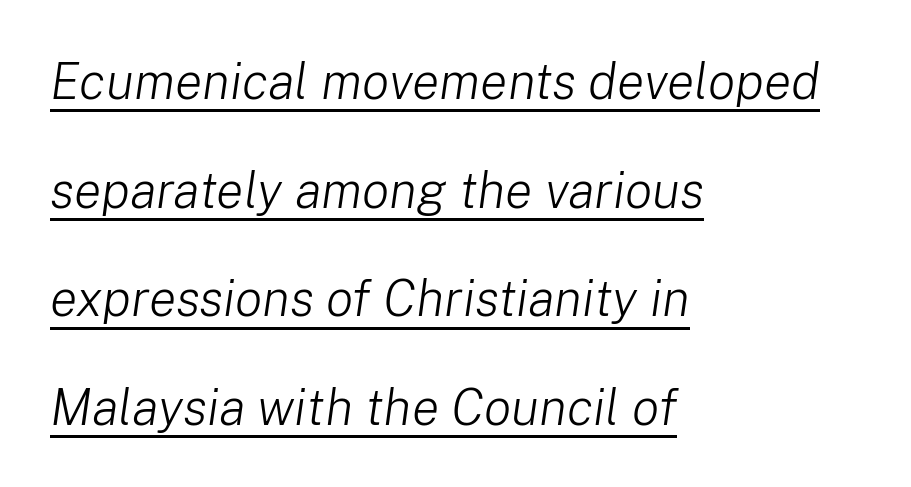
The image shows 51 px light type, italic (leaning right); set left-aligned, loose line spacing (2.13x), normal letter spacing, underlined; low stroke contrast and a medium x-height.
